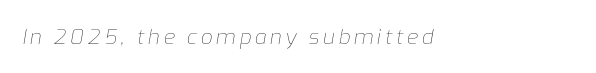
{"italic": "yes", "lean": "right", "slant_degrees": 9, "bold": "no", "underline": "no", "align": "left", "glyph_px": 21}
